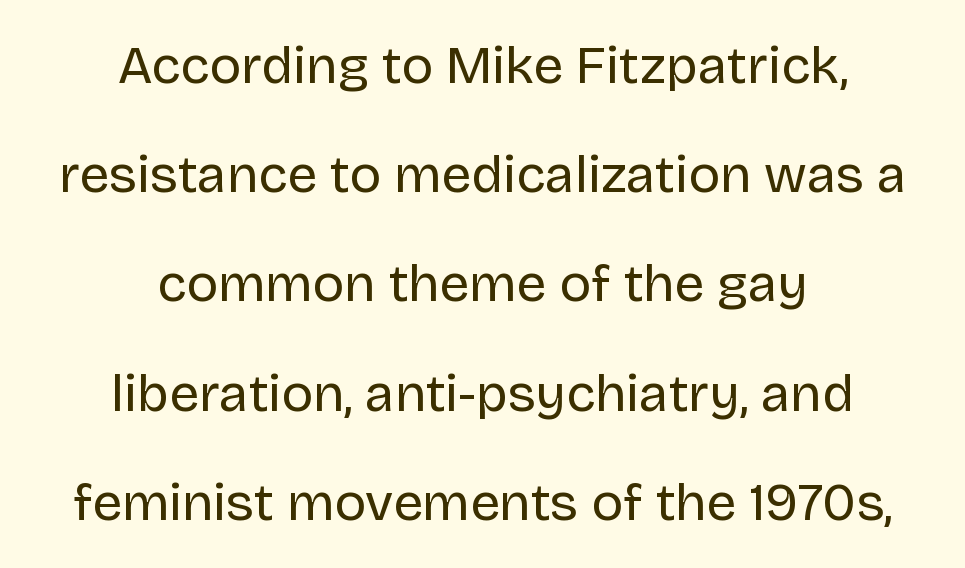
The image shows 53 px regular-weight sans-serif type, upright; set centered, loose line spacing (2.06x), normal letter spacing, not underlined; low stroke contrast and a large x-height.
